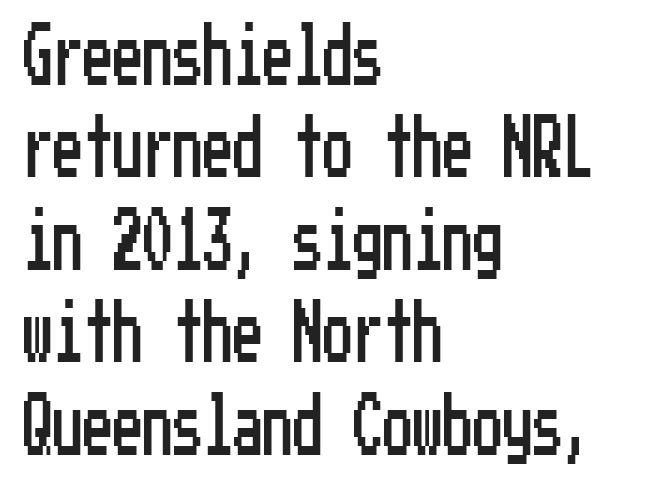
Q: Is the text italic (slanted)? A: No, it is upright.
Q: Is the typeface a serif or a sans-serif typeface? A: Sans-serif.
Q: Is the text underlined? A: No.
Q: How is the paragraph aligned? A: Left-aligned.
Q: Is the spacing between letters normal or unusually wide? A: Normal.
Q: Is the spacing between lines tight, normal or loose? A: Normal.
Q: Width (condensed, normal, or wide)? A: Condensed.
Q: Stroke contrast? A: Low.
Q: x-height? A: Medium.
